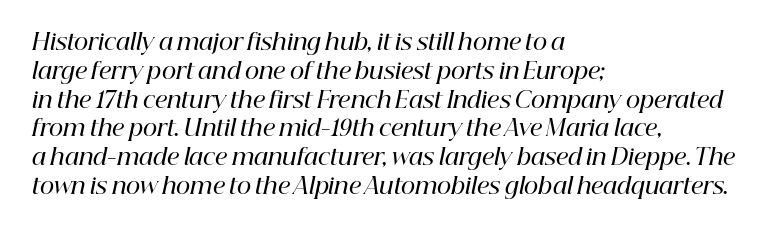
The image shows 22 px text type, italic (leaning right); set left-aligned, normal line spacing (1.31x), normal letter spacing, not underlined.
